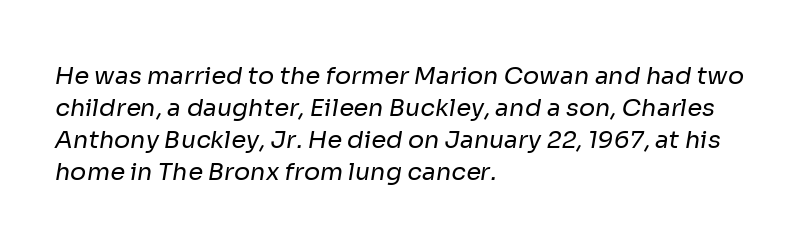
{"bold": "no", "underline": "no", "align": "left", "line_spacing": "normal", "line_spacing_ratio": 1.33, "letter_spacing": "normal", "letter_spacing_em": 0.0, "glyph_px": 24}
